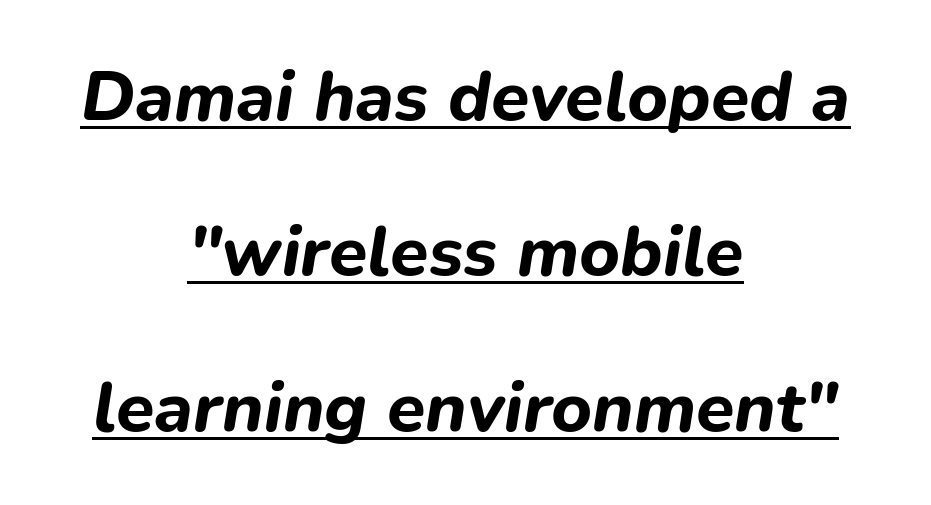
{"italic": "yes", "lean": "right", "slant_degrees": 9, "bold": "yes", "weight": "bold", "width": "normal", "stroke_contrast": "low", "x_height": "medium", "monospaced": "no", "underline": "yes", "align": "center", "line_spacing": "loose", "line_spacing_ratio": 2.22, "letter_spacing": "normal", "letter_spacing_em": 0.0, "glyph_px": 70}
